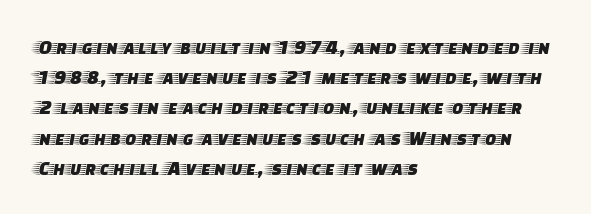
The image shows 21 px text type; set left-aligned, normal line spacing (1.44x), normal letter spacing, not underlined.
